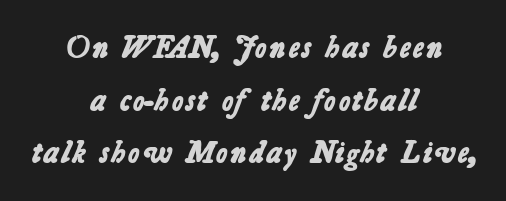
Q: Is the text bold? A: Yes.
Q: Is the typeface a serif or a sans-serif typeface? A: Sans-serif.
Q: Is the text underlined? A: No.
Q: How is the paragraph aligned? A: Centered.
Q: Is the spacing between letters normal or unusually wide? A: Normal.
Q: Is the spacing between lines tight, normal or loose? A: Normal.
Q: Width (condensed, normal, or wide)? A: Normal.
Q: Stroke contrast? A: Low.
Q: x-height? A: Medium.
Q: Monospaced? A: No.
